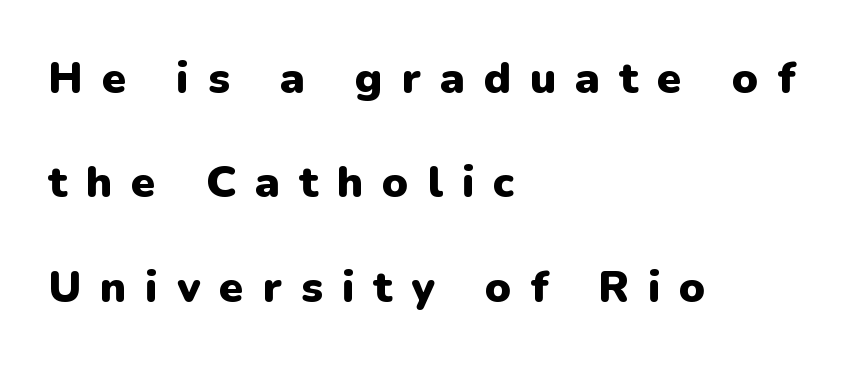
{"serif": "no", "italic": "no", "bold": "yes", "weight": "heavy", "width": "normal", "stroke_contrast": "low", "x_height": "medium", "monospaced": "no", "underline": "no", "align": "left", "line_spacing": "loose", "line_spacing_ratio": 2.37, "letter_spacing": "wide", "letter_spacing_em": 0.43, "glyph_px": 44}
